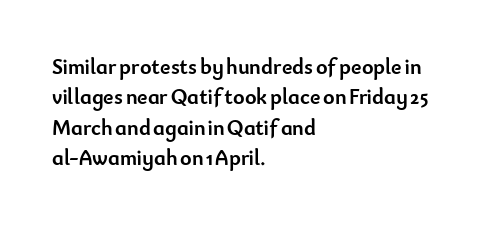
Q: Is the text bold? A: Yes.
Q: Is the text italic (slanted)? A: No, it is upright.
Q: Is the text underlined? A: No.
Q: How is the paragraph aligned? A: Left-aligned.
Q: Is the spacing between letters normal or unusually wide? A: Normal.
Q: Is the spacing between lines tight, normal or loose? A: Normal.
